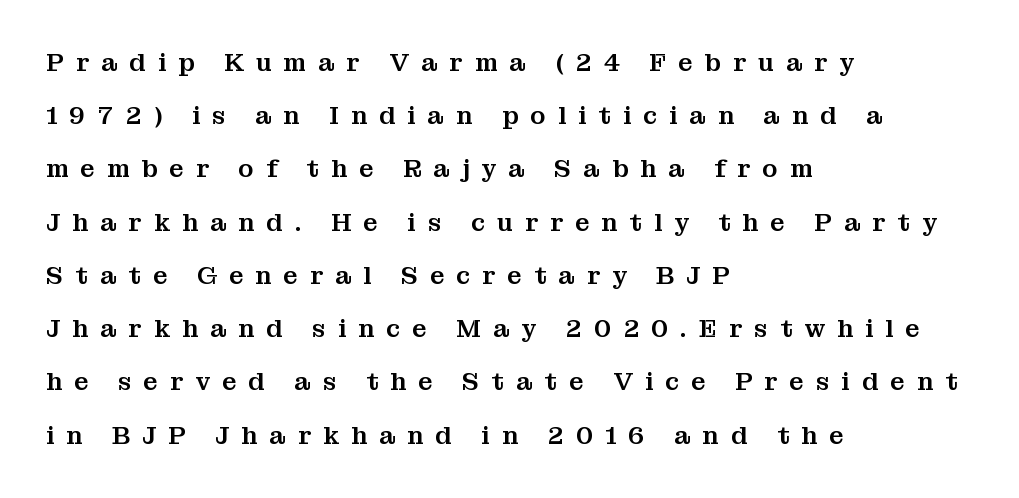
{"italic": "no", "underline": "no", "align": "left", "line_spacing": "loose", "line_spacing_ratio": 2.13, "letter_spacing": "wide", "letter_spacing_em": 0.48, "glyph_px": 25}
